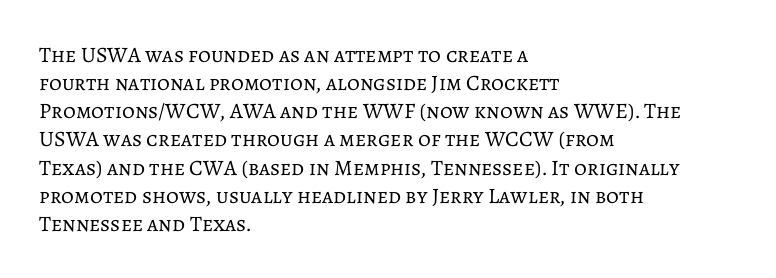
Normally led — the rows are evenly, conventionally spaced. Underlining? Definitely not there. The axis of the letterforms is exactly vertical. The passage is arranged the way most books set body copy — flush left. Default kerning and tracking; the words read as compact shapes.
